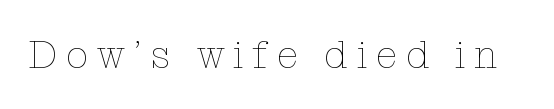
Plain, unruled lines of type. A typesetter would call this proportional, since set widths differ per character. The letters look calm and open, with moderate or lighter stems. The face used here is rendered with a markedly widened letterfit.
